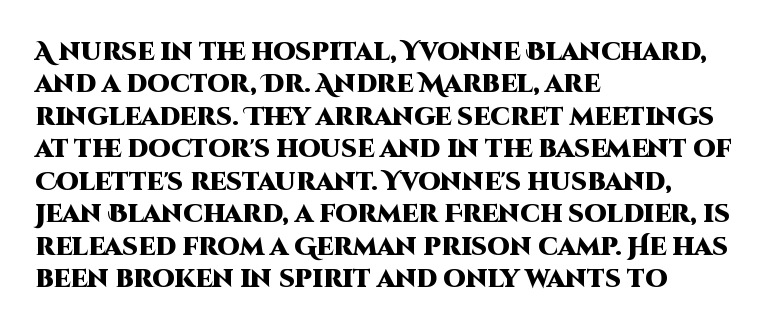
{"italic": "no", "bold": "yes", "underline": "no", "align": "left", "line_spacing": "normal", "line_spacing_ratio": 1.3, "letter_spacing": "normal", "letter_spacing_em": 0.0, "glyph_px": 25}
